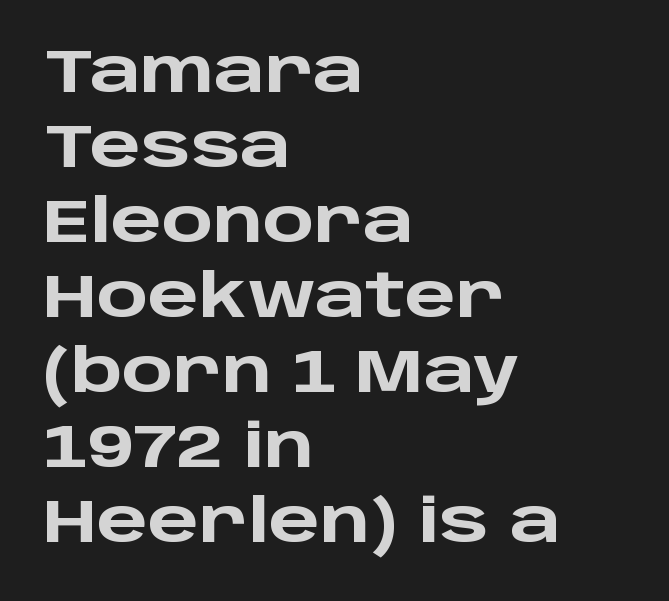
{"serif": "no", "italic": "no", "bold": "yes", "weight": "heavy", "width": "wide", "stroke_contrast": "low", "x_height": "large", "monospaced": "no", "underline": "no", "align": "left", "line_spacing": "normal", "line_spacing_ratio": 1.25, "letter_spacing": "normal", "letter_spacing_em": 0.0, "glyph_px": 60}
